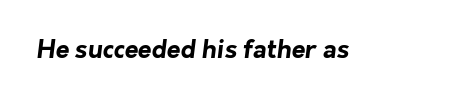
{"bold": "yes", "underline": "no", "letter_spacing": "normal", "letter_spacing_em": 0.0, "glyph_px": 25}
